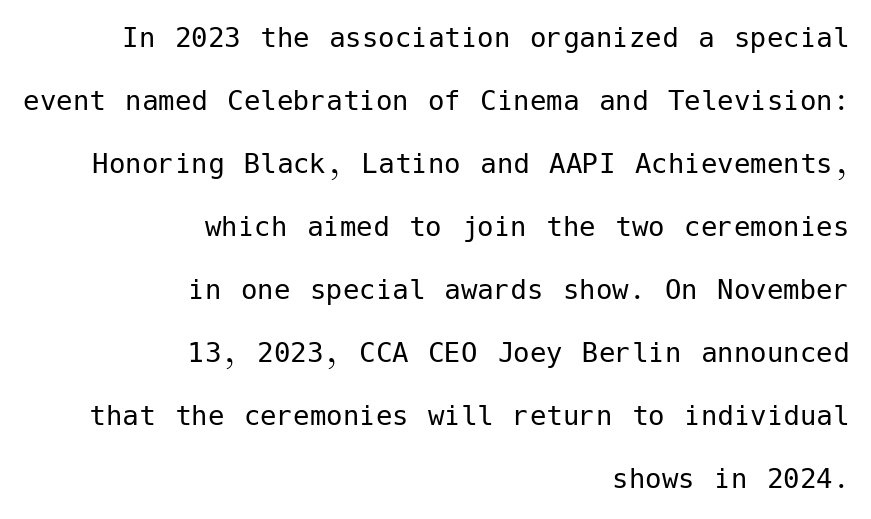
The image shows 33 px regular-weight sans-serif type, upright; set right-aligned, loose line spacing (1.91x), normal letter spacing, not underlined; low stroke contrast and a medium x-height.
